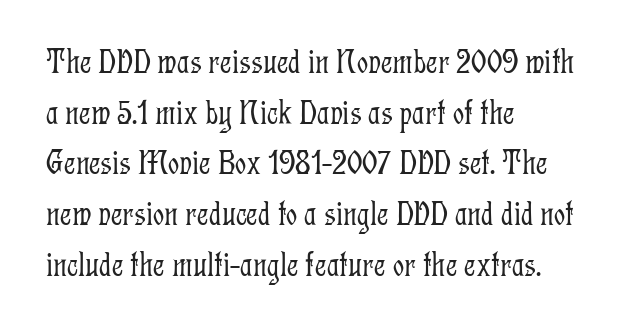
The image shows 35 px light, condensed serif type, upright; set left-aligned, normal line spacing (1.45x), normal letter spacing, not underlined; low stroke contrast and a medium x-height.
